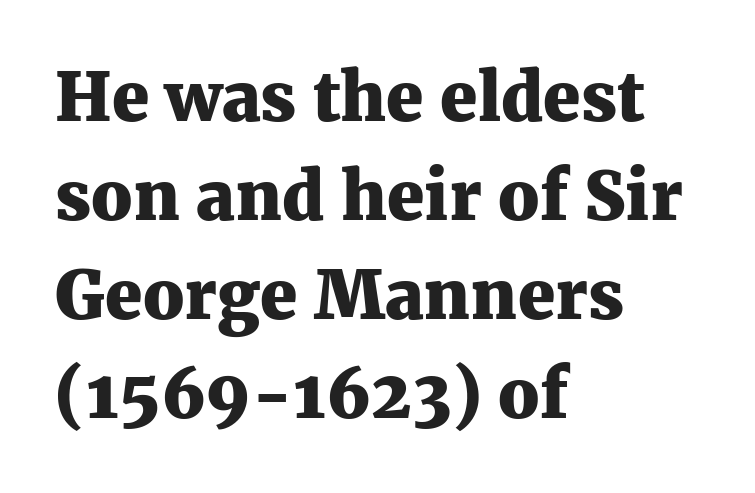
The image shows 67 px heavy serif type, upright; set left-aligned, normal line spacing (1.48x), normal letter spacing, not underlined; medium stroke contrast and a medium x-height.
